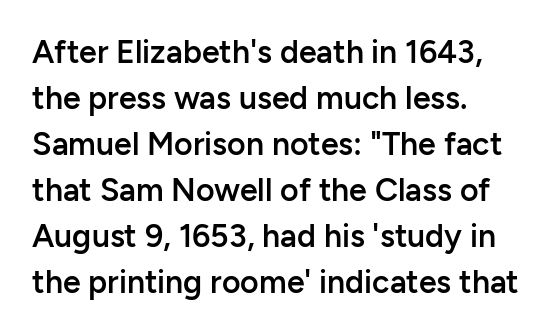
The setting favours the left margin, as ordinary paragraphs usually do. Look at the tracking — it's just the regular setting, nothing added. You could not count columns in this text — the font is proportionally spaced. A typesetter would mark this as roman, not italic. The face used here is a sans, in the tradition of grotesques and geometrics. A bare baseline throughout the passage.
